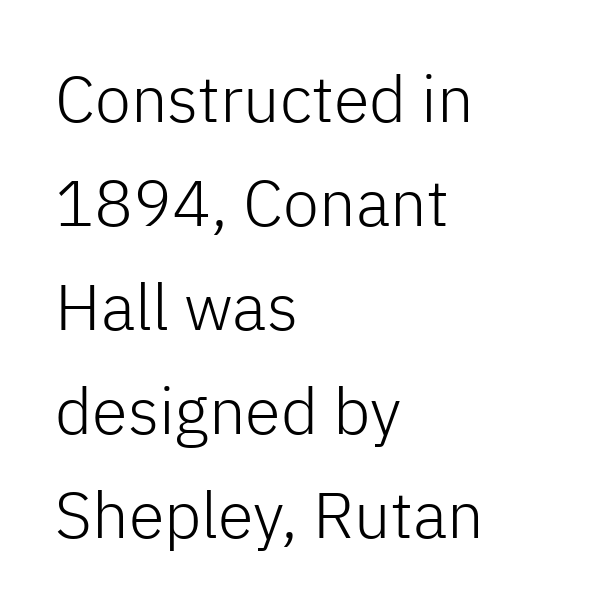
Stems here are at most as thick as an everyday book face. Note: no serifs on the glyphs. Descender tails drop into unmarked territory. The lines are quadded left. The lines sit at an ordinary, default distance from one another.
